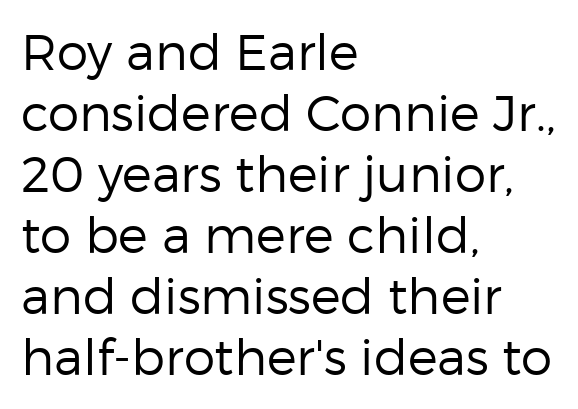
The image shows 50 px regular-weight sans-serif type, upright; set left-aligned, line spacing 1.22x, normal letter spacing, not underlined; low stroke contrast and a medium x-height.
